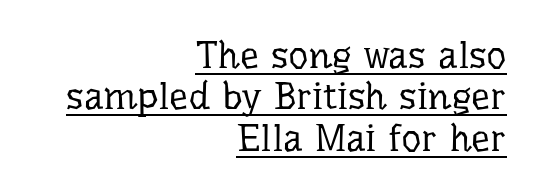
{"serif": "yes", "italic": "no", "bold": "no", "weight": "regular", "width": "normal", "stroke_contrast": "low", "x_height": "medium", "monospaced": "no", "underline": "yes", "align": "right", "line_spacing": "tight", "line_spacing_ratio": 1.09, "letter_spacing": "normal", "letter_spacing_em": 0.0, "glyph_px": 38}
